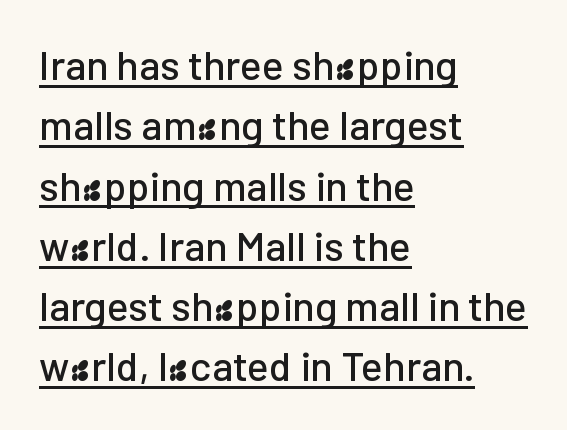
The image shows 41 px sans-serif type, upright; set left-aligned, normal line spacing (1.47x), normal letter spacing, underlined; low stroke contrast and a medium x-height.
